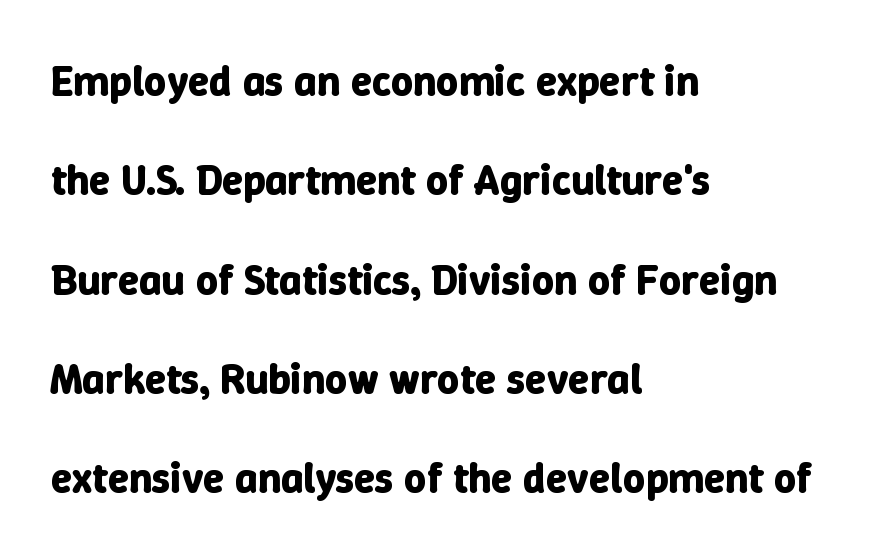
The face used here is proportionally spaced, like ordinary book or web type. Lines of text with bare space underneath. As a designer I'd log this as weight 700, bold. Interline gaps are noticeably wide in this sample. The letterforms sit shoulder to shoulder at normal distance.
